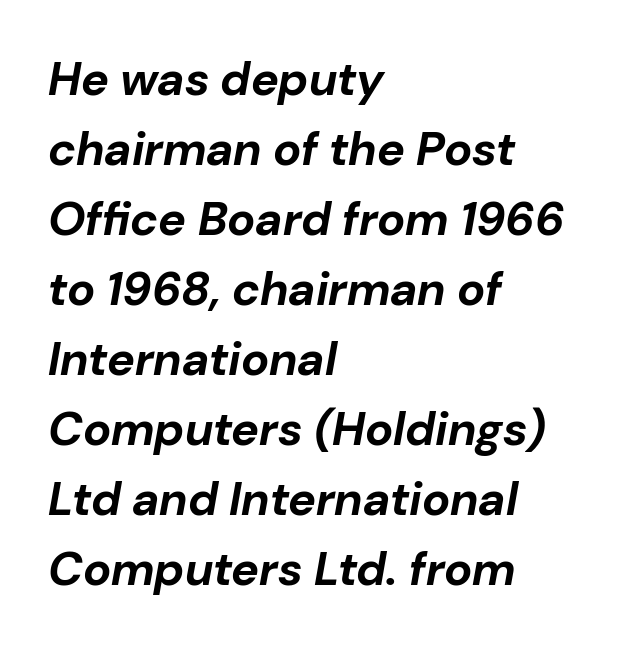
The image shows 47 px bold type, italic (leaning right); set left-aligned, normal line spacing (1.49x), normal letter spacing, not underlined; low stroke contrast and a medium x-height.
